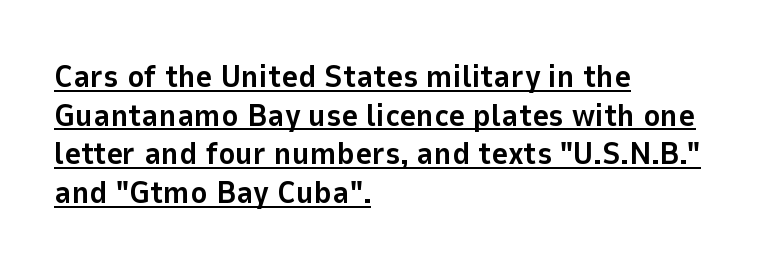
Q: Is the text bold? A: Yes.
Q: Is the text italic (slanted)? A: No, it is upright.
Q: Is the typeface a serif or a sans-serif typeface? A: Sans-serif.
Q: Is the text underlined? A: Yes.
Q: How is the paragraph aligned? A: Left-aligned.
Q: Is the spacing between letters normal or unusually wide? A: Normal.
Q: Width (condensed, normal, or wide)? A: Normal.
Q: Stroke contrast? A: Low.
Q: x-height? A: Medium.
Q: Monospaced? A: No.
